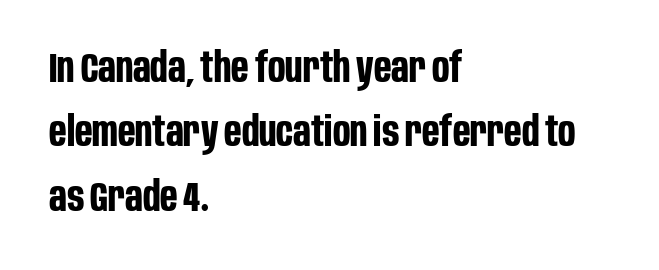
Q: Is the text bold? A: Yes.
Q: Is the text italic (slanted)? A: No, it is upright.
Q: Is the typeface a serif or a sans-serif typeface? A: Sans-serif.
Q: Is the text underlined? A: No.
Q: How is the paragraph aligned? A: Left-aligned.
Q: Is the spacing between letters normal or unusually wide? A: Normal.
Q: Is the spacing between lines tight, normal or loose? A: Normal.
Q: Width (condensed, normal, or wide)? A: Condensed.
Q: Stroke contrast? A: Low.
Q: x-height? A: Large.
Q: Monospaced? A: No.
